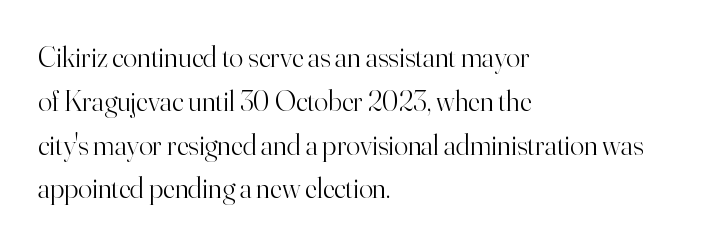
Q: Is the text bold? A: No.
Q: Is the text italic (slanted)? A: No, it is upright.
Q: Is the typeface a serif or a sans-serif typeface? A: Serif.
Q: Is the text underlined? A: No.
Q: How is the paragraph aligned? A: Left-aligned.
Q: Is the spacing between letters normal or unusually wide? A: Normal.
Q: Is the spacing between lines tight, normal or loose? A: Normal.
Q: Width (condensed, normal, or wide)? A: Normal.
Q: Stroke contrast? A: High.
Q: x-height? A: Small.
Q: Monospaced? A: No.
